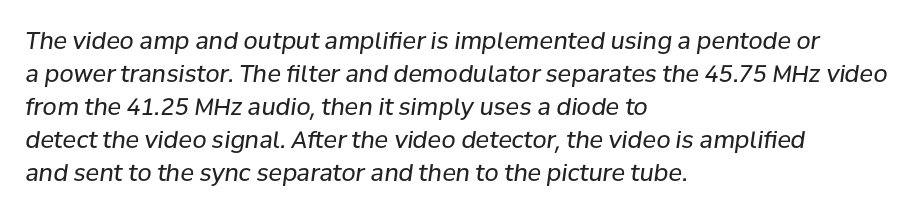
The image shows 23 px text type, italic (leaning right); set left-aligned, normal line spacing (1.44x), normal letter spacing, not underlined.
